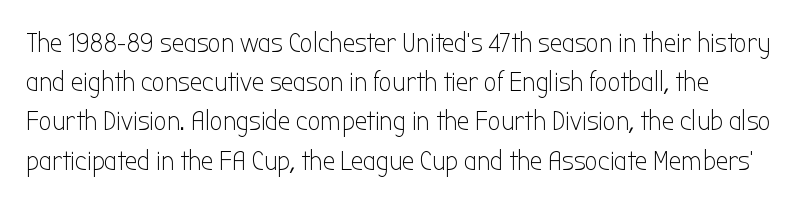
Has an underline been added? It has not. The horizontal fit of the characters is conventional and even. Posture: vertical. Proportional: the letters do not fall into vertical columns.
